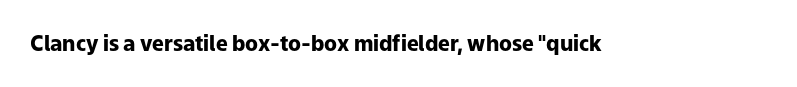
The letterforms sit shoulder to shoulder at normal distance. These lines were composed using upright roman letters. Check the space under the baseline: it is left empty. The sample has been set heavy, in full bold.
